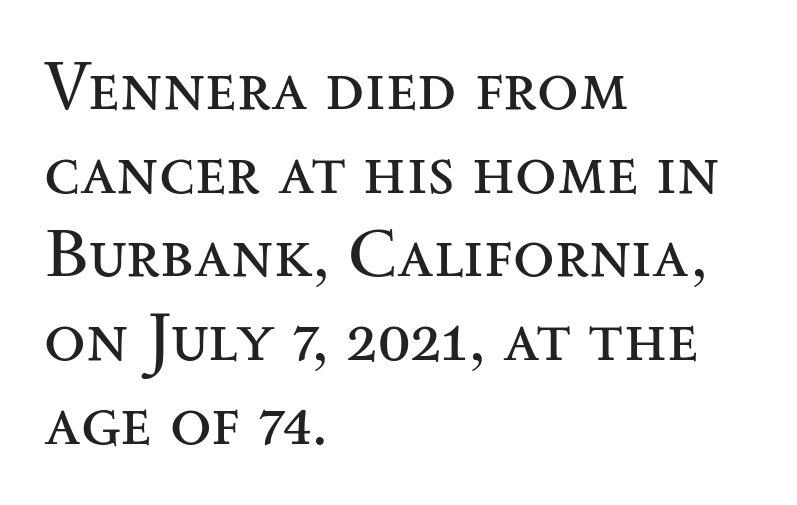
{"serif": "yes", "italic": "no", "bold": "no", "weight": "regular", "width": "wide", "stroke_contrast": "medium", "x_height": "small", "monospaced": "no", "underline": "no", "align": "left", "line_spacing_ratio": 1.23, "letter_spacing": "normal", "letter_spacing_em": 0.0, "glyph_px": 68}
